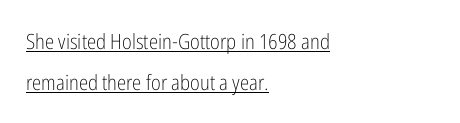
The image shows 21 px text type, upright; set left-aligned, loose line spacing (1.94x), normal letter spacing, underlined.
